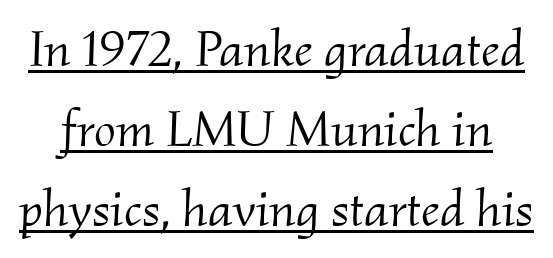
The image shows 52 px light serif type, italic (leaning right); set normal line spacing (1.54x), normal letter spacing, underlined; medium stroke contrast and a small x-height.
